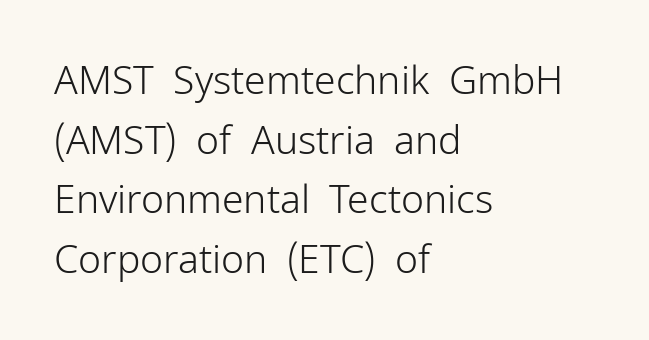
{"serif": "no", "italic": "no", "bold": "no", "weight": "light", "width": "normal", "stroke_contrast": "low", "x_height": "medium", "monospaced": "no", "underline": "no", "align": "left", "line_spacing": "normal", "line_spacing_ratio": 1.53, "letter_spacing": "normal", "letter_spacing_em": 0.0, "glyph_px": 39}
